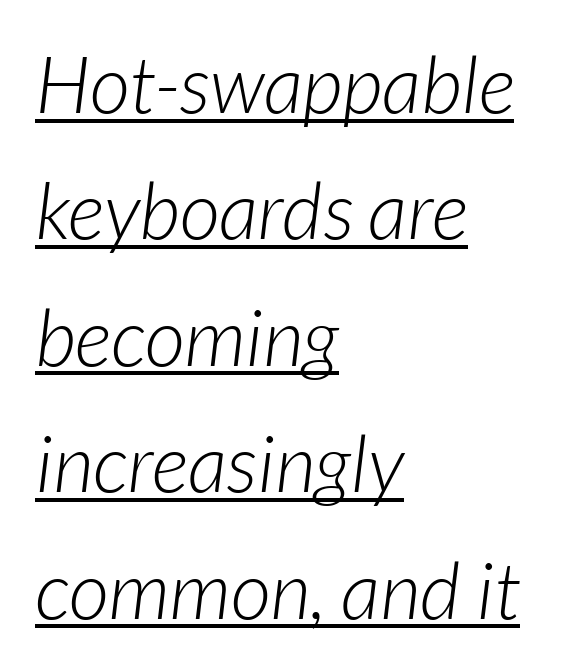
Q: Is the text bold? A: No.
Q: Is the text italic (slanted)? A: Yes, it leans right by about 7 degrees.
Q: Is the text underlined? A: Yes.
Q: How is the paragraph aligned? A: Left-aligned.
Q: Is the spacing between letters normal or unusually wide? A: Normal.
Q: Is the spacing between lines tight, normal or loose? A: Normal.
Q: Width (condensed, normal, or wide)? A: Normal.
Q: Stroke contrast? A: Low.
Q: x-height? A: Medium.
Q: Monospaced? A: No.
